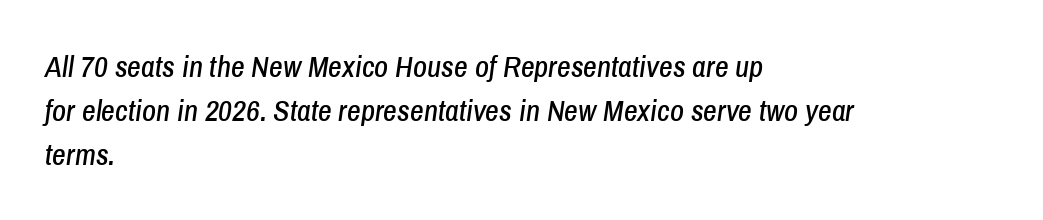
{"italic": "yes", "lean": "right", "slant_degrees": 8, "width": "condensed", "stroke_contrast": "low", "x_height": "medium", "monospaced": "no", "underline": "no", "align": "left", "line_spacing": "normal", "line_spacing_ratio": 1.46, "letter_spacing": "normal", "letter_spacing_em": 0.0, "glyph_px": 30}
